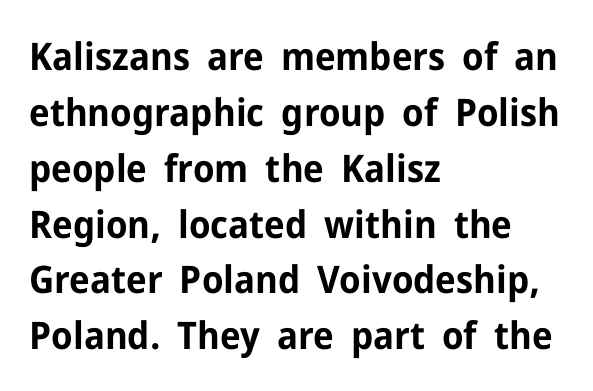
{"serif": "no", "italic": "no", "bold": "yes", "weight": "bold", "width": "normal", "stroke_contrast": "low", "x_height": "medium", "monospaced": "no", "underline": "no", "align": "left", "line_spacing": "normal", "line_spacing_ratio": 1.47, "letter_spacing": "normal", "letter_spacing_em": 0.0, "glyph_px": 38}
